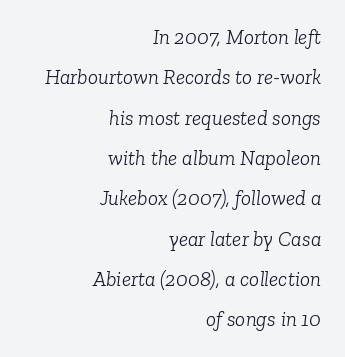
An italicized treatment has been applied to the whole sample. Airy leading. The typeface has the unassuming heft of standard copy or less. One-word summary of the alignment: right. The specimen omits any rule beneath the text block's lines.
